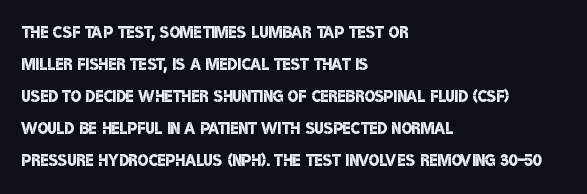
{"bold": "semi", "underline": "no", "align": "left", "line_spacing": "normal", "line_spacing_ratio": 1.46, "letter_spacing": "normal", "letter_spacing_em": 0.0, "glyph_px": 22}
